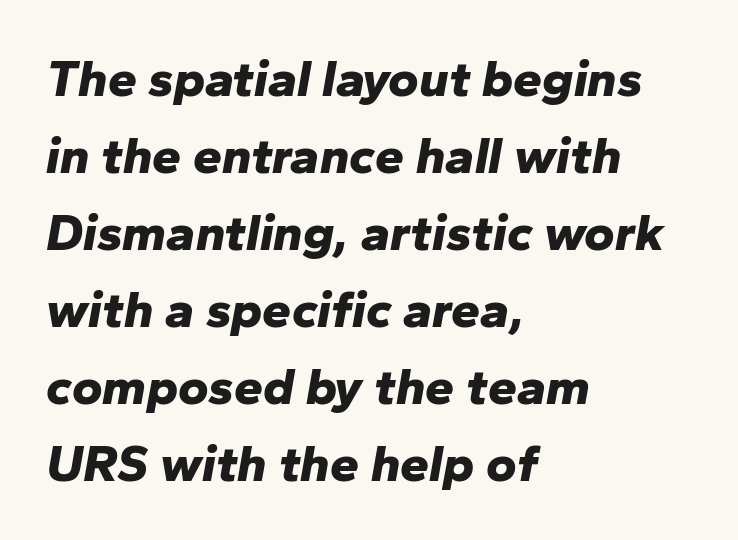
Only glyphs here, with clear space below each row. Varying glyph widths throughout — classic text-font behaviour. These lines keep a tight, regular rhythm from letter to letter. This rendering uses left alignment, leaving the right contour irregular. Observe the lean: these are italic letterforms.
